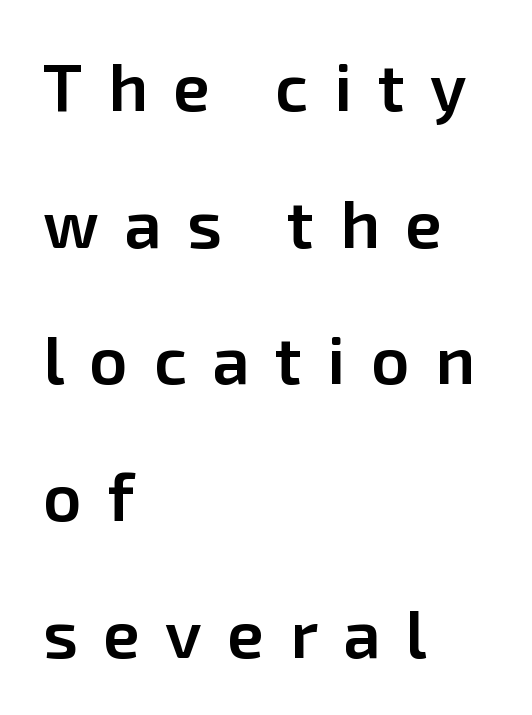
Q: Is the text bold? A: Semi-bold.
Q: Is the text italic (slanted)? A: No, it is upright.
Q: Is the typeface a serif or a sans-serif typeface? A: Sans-serif.
Q: Is the text underlined? A: No.
Q: How is the paragraph aligned? A: Left-aligned.
Q: Is the spacing between letters normal or unusually wide? A: Unusually wide.
Q: Is the spacing between lines tight, normal or loose? A: Loose.
Q: Width (condensed, normal, or wide)? A: Normal.
Q: Stroke contrast? A: Low.
Q: x-height? A: Medium.
Q: Monospaced? A: No.
